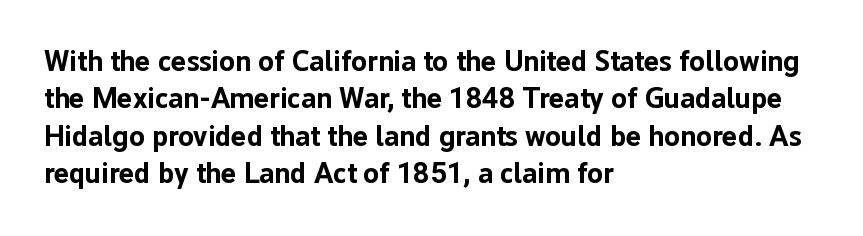
Reading down the block, your eye returns to a fixed left position each line. Vertically, the passage feels balanced, rows spaced as you'd expect. Character widths vary here, with narrow letters taking less room than wide ones. These lines keep a tight, regular rhythm from letter to letter. The typeface chosen for these lines omits serifs. Decoration check: the copy has no underline.
